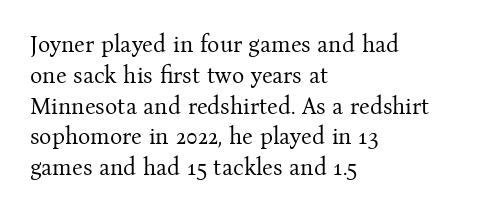
Q: Is the text bold? A: No.
Q: Is the text italic (slanted)? A: No, it is upright.
Q: Is the text underlined? A: No.
Q: How is the paragraph aligned? A: Left-aligned.
Q: Is the spacing between letters normal or unusually wide? A: Normal.
Q: Is the spacing between lines tight, normal or loose? A: Normal.
